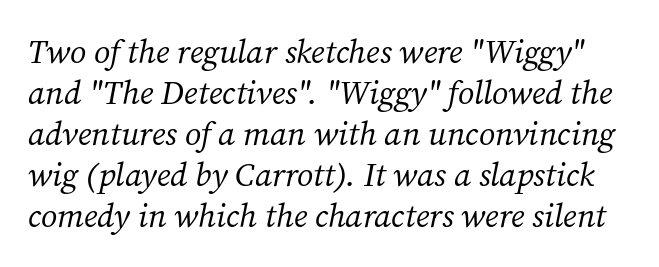
This rendering leaves character spacing at its baseline value. Is the stroke heavy? The answer is a plain regular-or-lighter. This sample has the flowing, uneven cadence of proportional lettering. This is oblique type, the kind used for emphasis or titles. The zone under the glyphs is completely vacant. The letters carry serifs — small finishing strokes at the ends of their stems.
